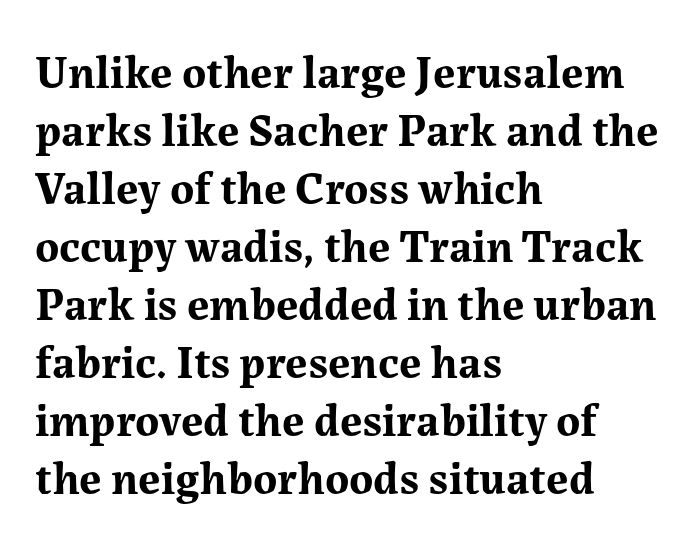
Tracking here is standard; glyphs follow each other at the usual distance. Decoration check: the copy has no underline. What kind of face is this? One with serifs. You could not count columns in this text — the font is proportionally spaced. The face used here has the dense, thick strokes of a bold. The rag falls on the right side of this text block.
